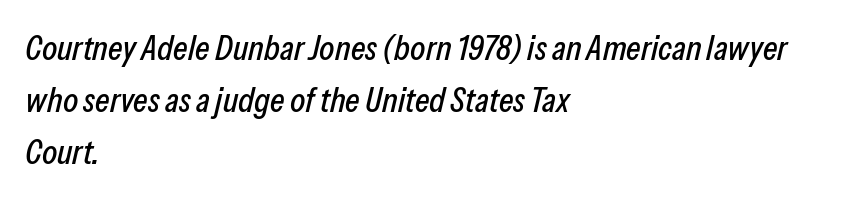
{"italic": "yes", "lean": "right", "slant_degrees": 13, "width": "condensed", "stroke_contrast": "low", "x_height": "medium", "monospaced": "no", "underline": "no", "align": "left", "line_spacing": "normal", "line_spacing_ratio": 1.48, "letter_spacing": "normal", "letter_spacing_em": 0.0, "glyph_px": 35}
